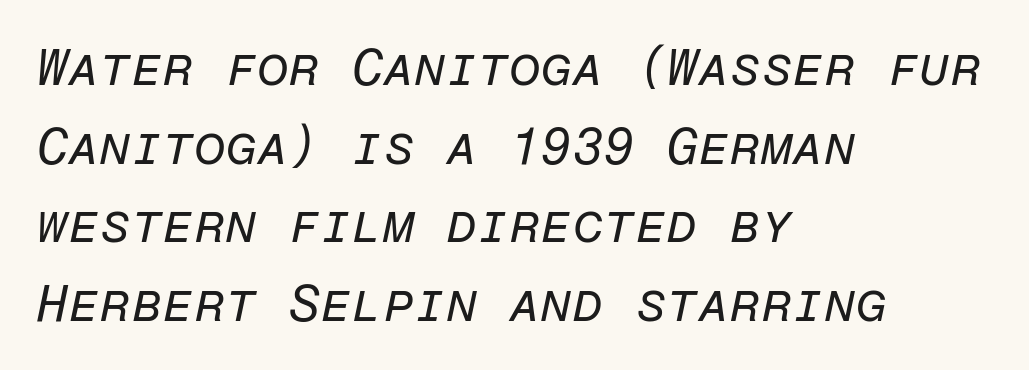
Notice how the stems are inclined rather than vertical — that's the hallmark of italics. The face looks like a standard text weight, possibly lighter. Words float on clear page, feet unadorned. In terms of leading, this rendering sits right in the middle. Nobody touched the tracking dial on this one. The rendering uses typewriter-style spacing with identical character cells.
